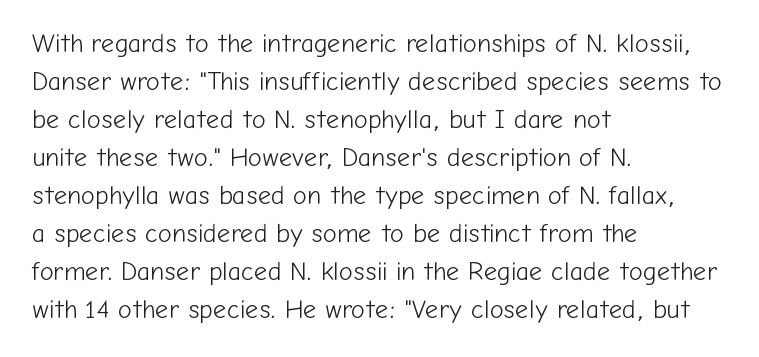
The image shows 26 px text type, upright; set left-aligned, normal line spacing (1.46x), normal letter spacing, not underlined.
